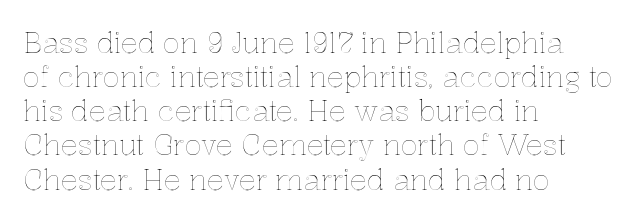
Spacing verdict: proportional, widths tailored to each character. Look at the tracking — it's just the regular setting, nothing added. Letters rest on an invisible, unmarked baseline. A roman cut, with each character standing at attention.
